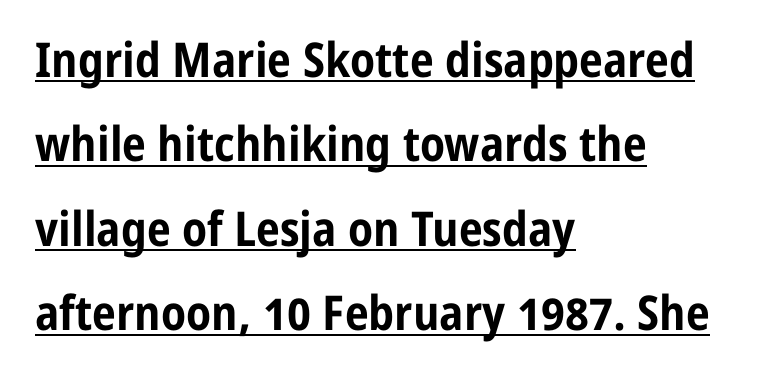
{"serif": "no", "italic": "no", "bold": "yes", "weight": "bold", "width": "condensed", "stroke_contrast": "low", "x_height": "medium", "monospaced": "no", "underline": "yes", "align": "left", "line_spacing_ratio": 1.76, "letter_spacing": "normal", "letter_spacing_em": 0.0, "glyph_px": 48}
